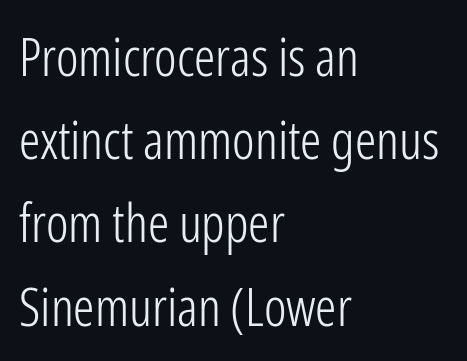
The image shows 53 px light, condensed sans-serif type, upright; set left-aligned, normal line spacing (1.57x), normal letter spacing, not underlined; low stroke contrast and a medium x-height.
